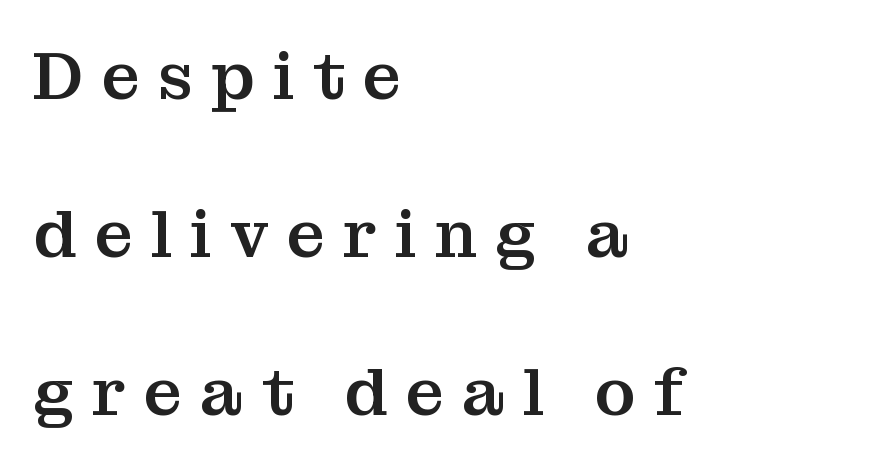
Style check: upright. Each letter keeps its own natural width here, so spacing adapts to shape. Examine the stroke ends and you'll spot serifs. The lines are quadded left. This rendering features lettering with no underline. One glance says open: line gaps are wider than usual.
